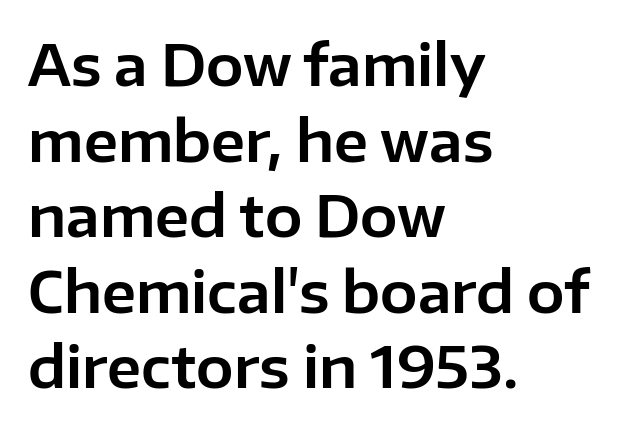
The image shows 56 px sans-serif type, upright; set left-aligned, normal line spacing (1.35x), normal letter spacing, not underlined; low stroke contrast and a medium x-height.
